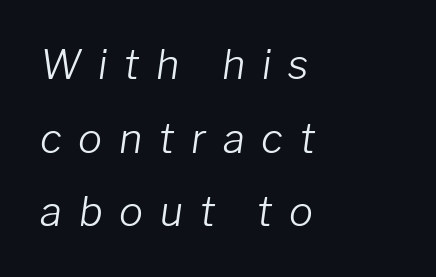
Each line starts at the same left margin while the right side varies. Each letter keeps its own natural width here, so spacing adapts to shape. Italic: yes, the glyphs are oblique. The string is rendered with underlining switched off. The strokes carry an ordinary text weight at most.
